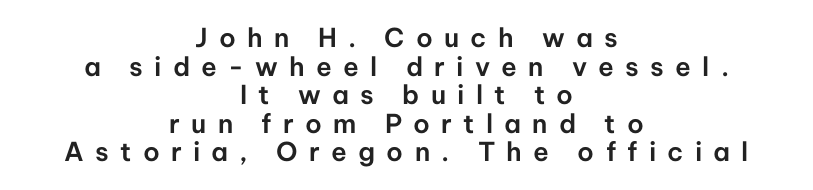
Descenders hang freely into open space. Horizontally, the lines are justified to the midpoint only. Inter-character spacing is expanded well beyond the font's built-in metrics. The type sits square on the baseline with zero lean. Closely set lines give the paragraph a compact silhouette.
